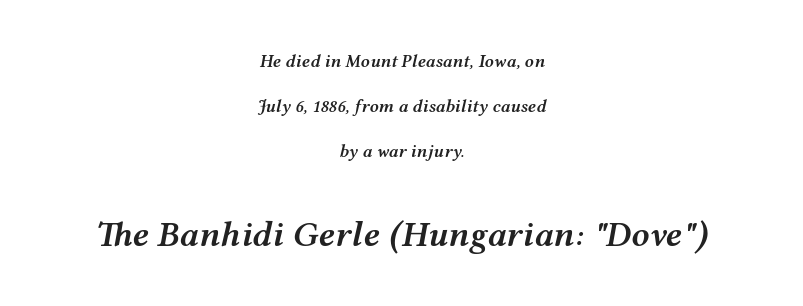
The image shows 36 px semibold, wide type, italic (leaning right); set centered, loose line spacing (2.49x), normal letter spacing, not underlined; the second (bottom) block is 2.0x larger; medium stroke contrast and a medium x-height.
